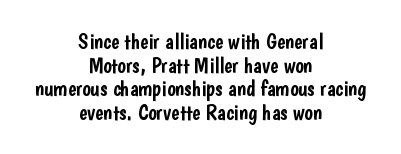
{"italic": "no", "underline": "no", "align": "center", "line_spacing": "tight", "line_spacing_ratio": 1.07, "letter_spacing": "normal", "letter_spacing_em": 0.0, "glyph_px": 22}
